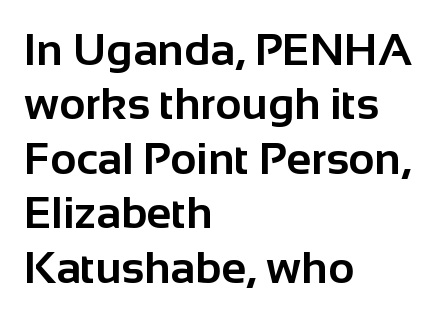
{"serif": "no", "italic": "no", "bold": "yes", "weight": "bold", "width": "normal", "stroke_contrast": "low", "x_height": "medium", "monospaced": "no", "underline": "no", "align": "left", "line_spacing_ratio": 1.21, "letter_spacing": "normal", "letter_spacing_em": 0.0, "glyph_px": 45}
